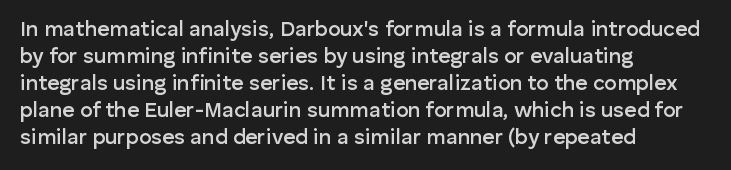
The image shows 21 px text type, upright; set left-aligned, normal line spacing (1.28x), normal letter spacing, not underlined.
